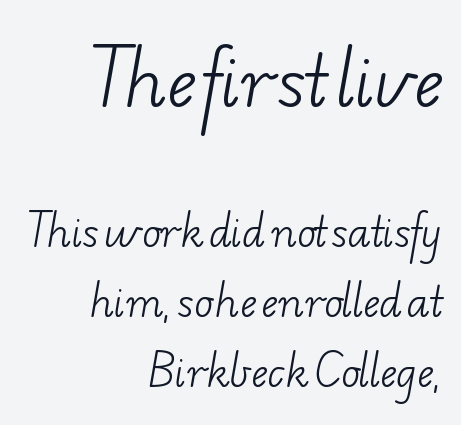
Q: Is the text bold? A: No.
Q: Is the typeface a serif or a sans-serif typeface? A: Serif.
Q: Is the text underlined? A: No.
Q: How is the paragraph aligned? A: Right-aligned.
Q: Is the spacing between letters normal or unusually wide? A: Normal.
Q: Which block of text is set in a larger size, the first (top) or the second (bottom)? A: The first (top) one.
Q: Width (condensed, normal, or wide)? A: Wide.
Q: Stroke contrast? A: Low.
Q: x-height? A: Small.
Q: Monospaced? A: No.
